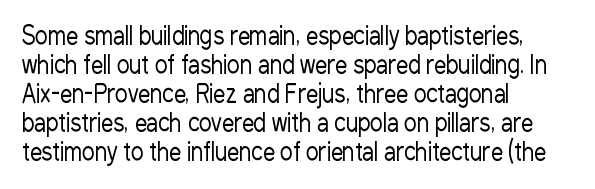
{"italic": "no", "bold": "no", "underline": "no", "align": "left", "line_spacing_ratio": 1.21, "letter_spacing": "normal", "letter_spacing_em": 0.0, "glyph_px": 24}
